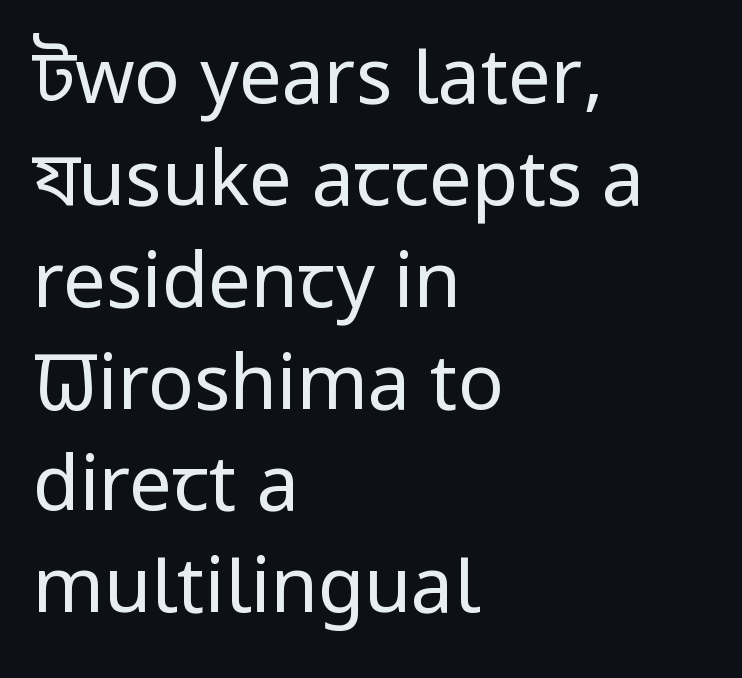
A classic flush-left, rag-right setting is used for this passage. Ordinary non-slanted type is in use. Stems and bowls with no extra thickness — not bold. This sample has the flowing, uneven cadence of proportional lettering. In terms of letterspacing, this is plain default setting.
